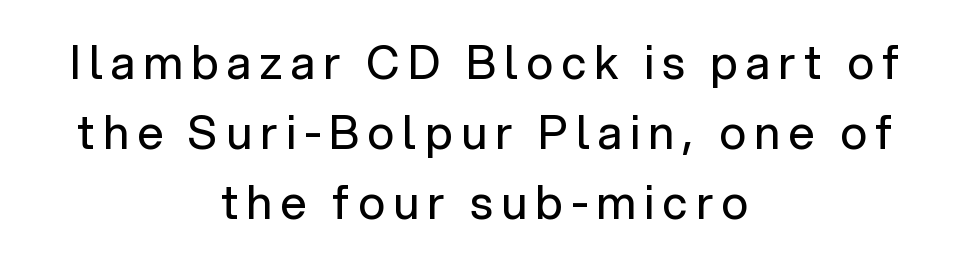
{"serif": "no", "italic": "no", "bold": "no", "weight": "regular", "width": "normal", "stroke_contrast": "low", "x_height": "medium", "monospaced": "no", "underline": "no", "align": "center", "line_spacing": "normal", "line_spacing_ratio": 1.52, "glyph_px": 46}
